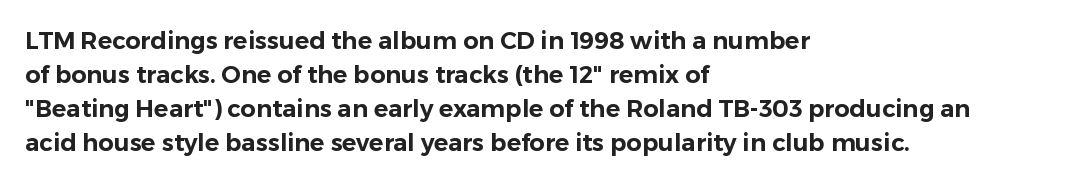
The image shows 24 px text type, upright; set left-aligned, normal line spacing (1.41x), normal letter spacing, not underlined.
